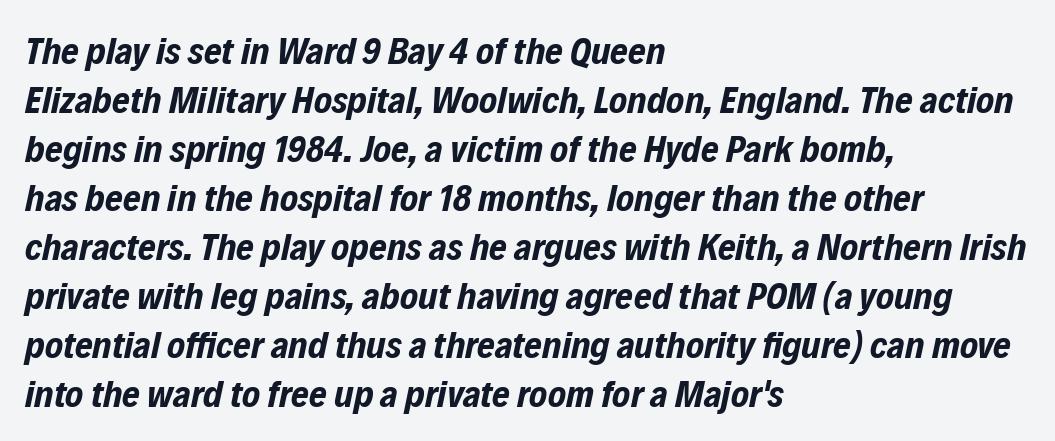
One glance says typical: line gaps are just what's usual. This sample has the flowing, uneven cadence of proportional lettering. A typesetter would mark this as italic. Type without underlining. The lines are quadded left. The font is running at its bold setting.
